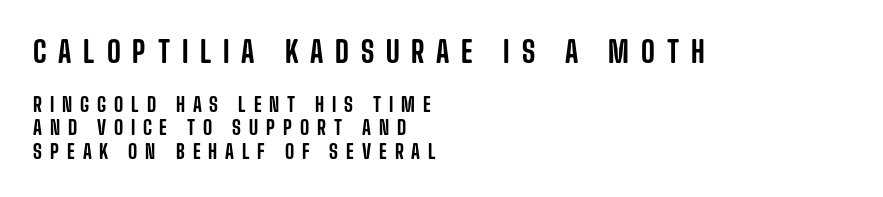
{"serif": "no", "italic": "no", "width": "condensed", "stroke_contrast": "low", "x_height": "large", "monospaced": "no", "underline": "no", "align": "left", "line_spacing_ratio": 1.17, "letter_spacing": "wide", "letter_spacing_em": 0.39, "larger_block": "first", "size_ratio": 1.5, "glyph_px": 30}
